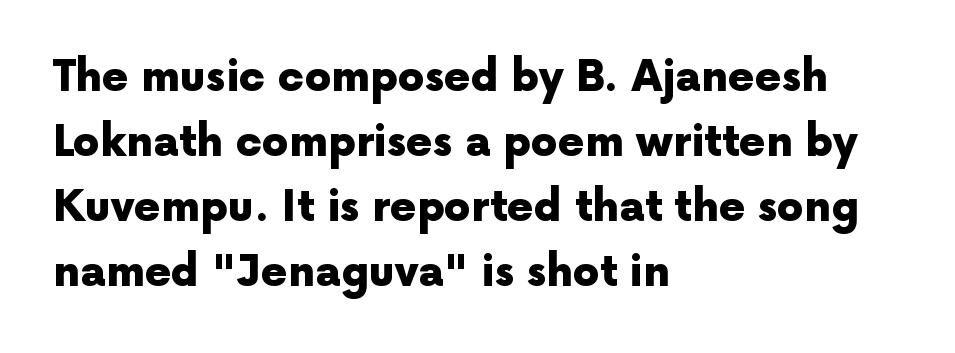
Q: Is the text bold? A: Yes.
Q: Is the text italic (slanted)? A: No, it is upright.
Q: Is the typeface a serif or a sans-serif typeface? A: Sans-serif.
Q: Is the text underlined? A: No.
Q: How is the paragraph aligned? A: Left-aligned.
Q: Is the spacing between letters normal or unusually wide? A: Normal.
Q: Is the spacing between lines tight, normal or loose? A: Normal.
Q: Width (condensed, normal, or wide)? A: Normal.
Q: x-height? A: Medium.
Q: Monospaced? A: No.
